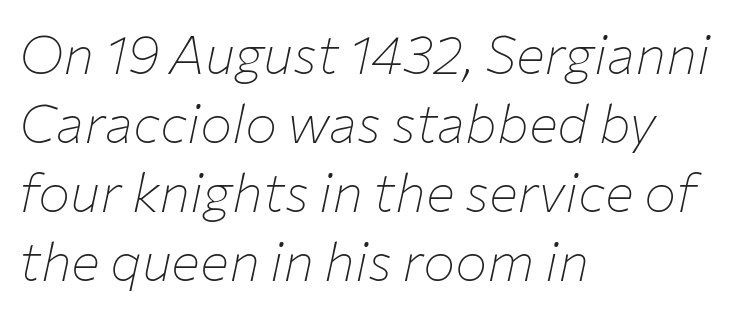
{"italic": "yes", "lean": "right", "slant_degrees": 12, "bold": "no", "weight": "thin", "width": "normal", "stroke_contrast": "low", "x_height": "medium", "monospaced": "no", "underline": "no", "align": "left", "line_spacing": "normal", "line_spacing_ratio": 1.28, "letter_spacing": "normal", "letter_spacing_em": 0.0, "glyph_px": 54}
